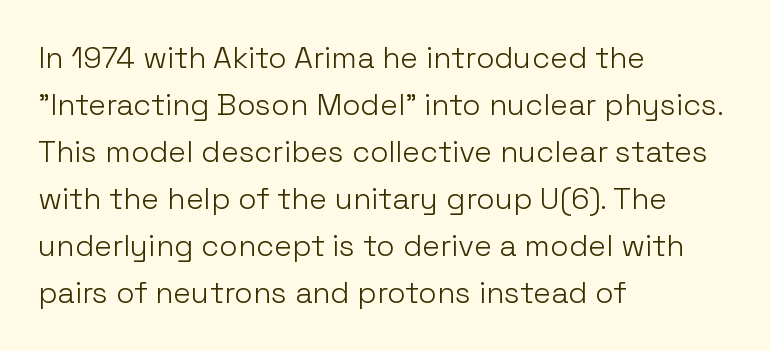
A roman cut, with each character standing at attention. Here the designer chose a conventional face with non-uniform glyph widths. Plain, unruled lines of type. The block of text has a typical density, with ordinary space between rows. The face used here is a sans, in the tradition of grotesques and geometrics. Line starts are locked; line ends wander.
